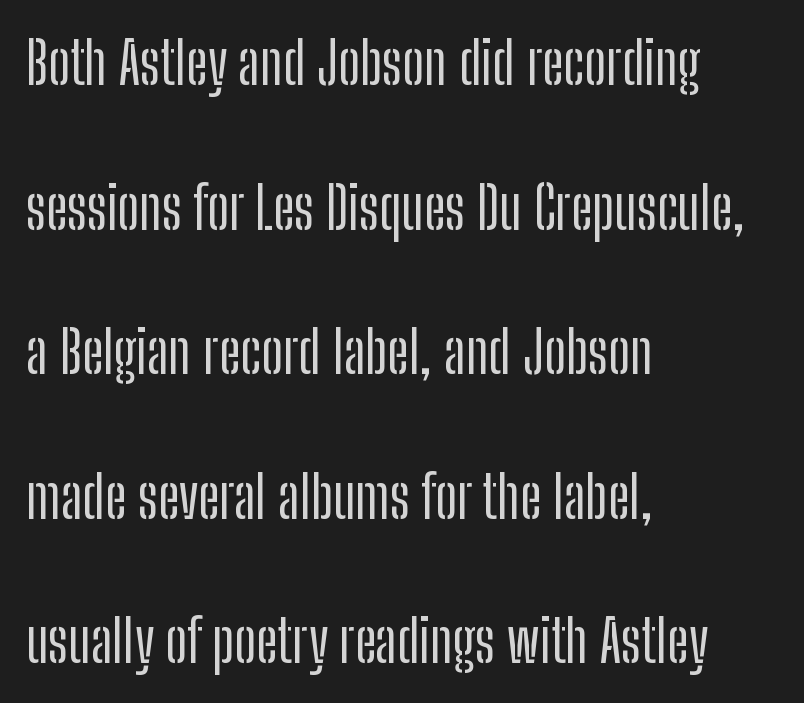
{"serif": "no", "italic": "no", "width": "condensed", "stroke_contrast": "low", "x_height": "medium", "monospaced": "no", "underline": "no", "align": "left", "line_spacing": "loose", "line_spacing_ratio": 2.45, "letter_spacing": "normal", "letter_spacing_em": 0.0, "glyph_px": 59}
